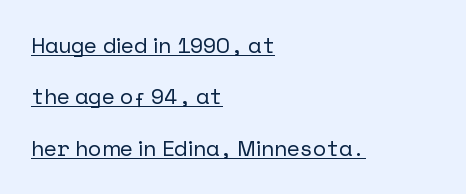
The image shows 22 px text type, upright; set left-aligned, loose line spacing (2.34x), normal letter spacing, underlined.
